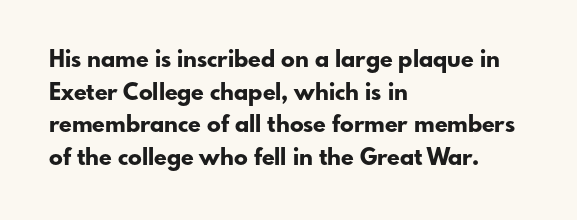
{"italic": "no", "bold": "yes", "underline": "no", "align": "left", "line_spacing": "normal", "line_spacing_ratio": 1.42, "letter_spacing": "normal", "letter_spacing_em": 0.0, "glyph_px": 23}
